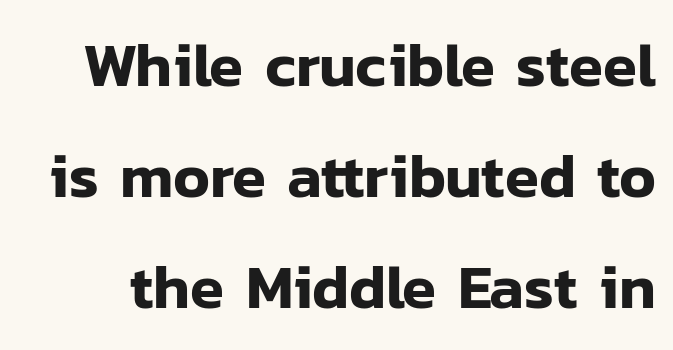
{"serif": "no", "italic": "no", "width": "normal", "stroke_contrast": "low", "x_height": "medium", "monospaced": "no", "underline": "no", "line_spacing_ratio": 1.79, "letter_spacing": "normal", "letter_spacing_em": 0.0, "glyph_px": 62}
